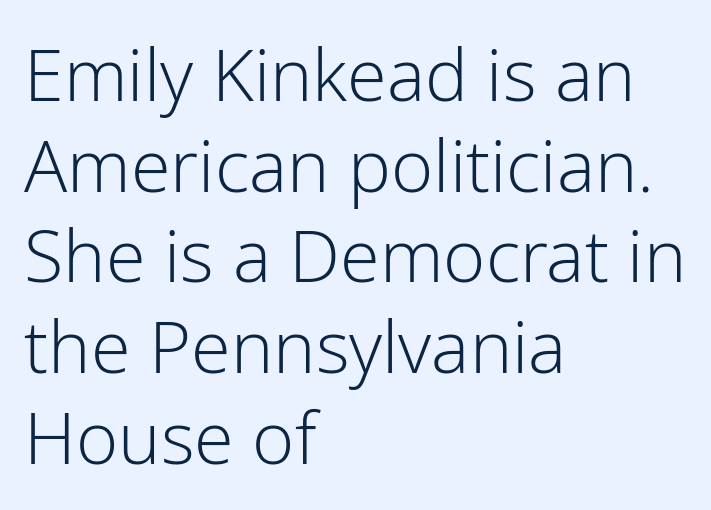
{"serif": "no", "italic": "no", "bold": "no", "weight": "light", "width": "normal", "stroke_contrast": "low", "x_height": "medium", "monospaced": "no", "underline": "no", "align": "left", "line_spacing": "normal", "line_spacing_ratio": 1.26, "letter_spacing": "normal", "letter_spacing_em": 0.0, "glyph_px": 72}
